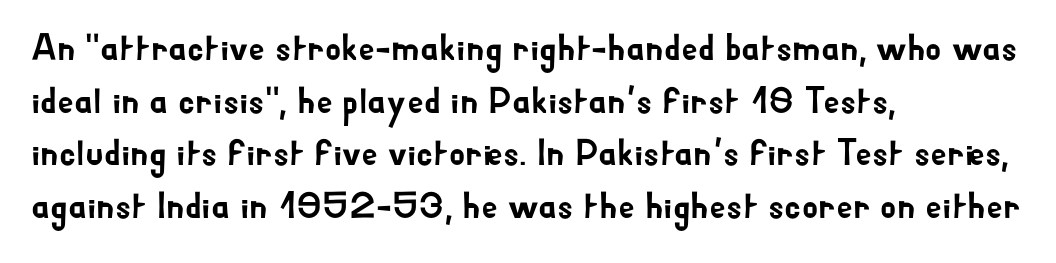
Q: Is the text italic (slanted)? A: No, it is upright.
Q: Is the typeface a serif or a sans-serif typeface? A: Sans-serif.
Q: Is the text underlined? A: No.
Q: How is the paragraph aligned? A: Left-aligned.
Q: Is the spacing between letters normal or unusually wide? A: Normal.
Q: Is the spacing between lines tight, normal or loose? A: Normal.
Q: Width (condensed, normal, or wide)? A: Normal.
Q: Stroke contrast? A: Low.
Q: x-height? A: Small.
Q: Monospaced? A: No.
